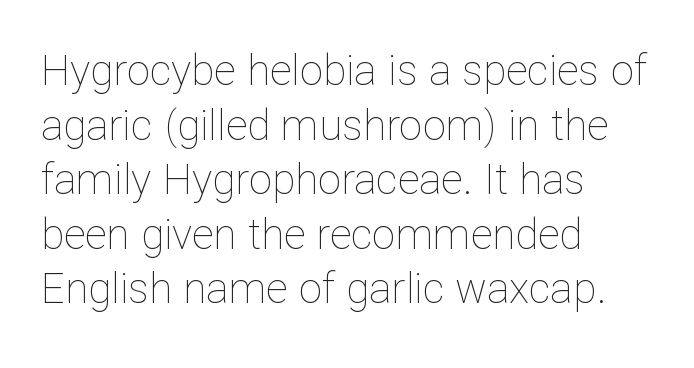
Compared with a centered layout, this one pins lines to the left instead. Only glyphs here, with clear space below each row. How would I describe the line gaps? Plain and ordinary. Is this a fixed-width face? No — the glyphs have proportional, varying widths.
